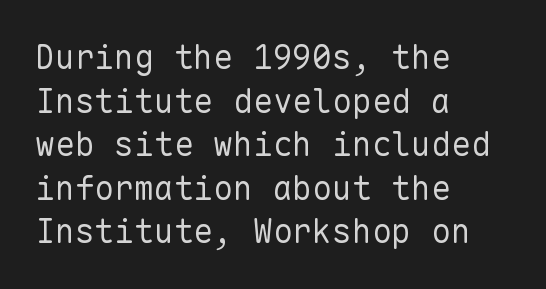
The image shows 33 px regular-weight sans-serif type, upright, monospaced; set left-aligned, normal line spacing (1.32x), normal letter spacing, not underlined; low stroke contrast and a medium x-height.
